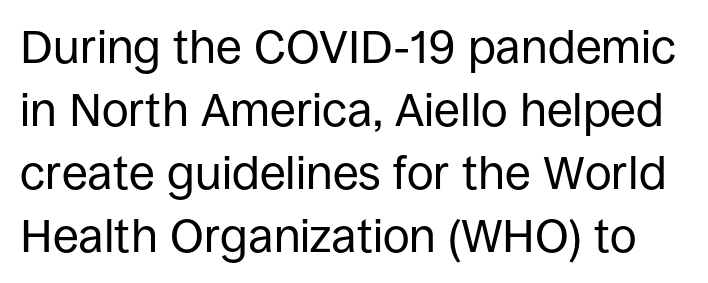
Q: Is the text bold? A: No.
Q: Is the text italic (slanted)? A: No, it is upright.
Q: Is the typeface a serif or a sans-serif typeface? A: Sans-serif.
Q: Is the text underlined? A: No.
Q: Is the spacing between letters normal or unusually wide? A: Normal.
Q: Is the spacing between lines tight, normal or loose? A: Normal.
Q: Width (condensed, normal, or wide)? A: Normal.
Q: Stroke contrast? A: Low.
Q: x-height? A: Large.
Q: Monospaced? A: No.
